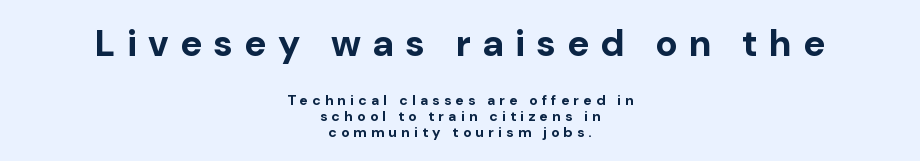
{"serif": "no", "italic": "no", "bold": "yes", "weight": "bold", "width": "normal", "stroke_contrast": "low", "x_height": "medium", "monospaced": "no", "underline": "no", "align": "center", "line_spacing": "tight", "line_spacing_ratio": 1.14, "letter_spacing": "wide", "letter_spacing_em": 0.31, "larger_block": "first", "size_ratio": 2.64, "glyph_px": 37}
